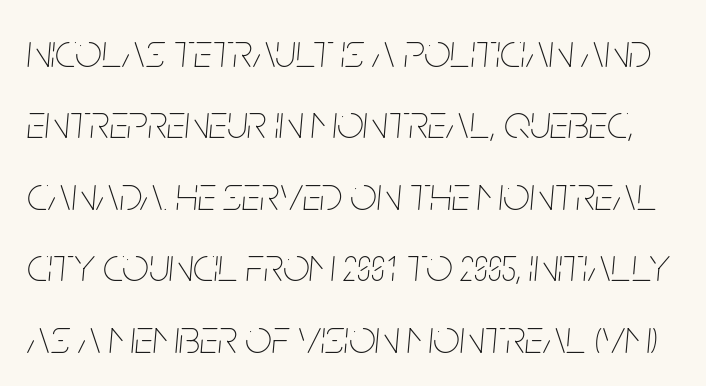
This sample uses an oblique cut, with every glyph tilted off the vertical. The passage shown is not bold in any degree. These lines are rendered in a variable-pitch font. No extra tracking has been applied to these lines.
